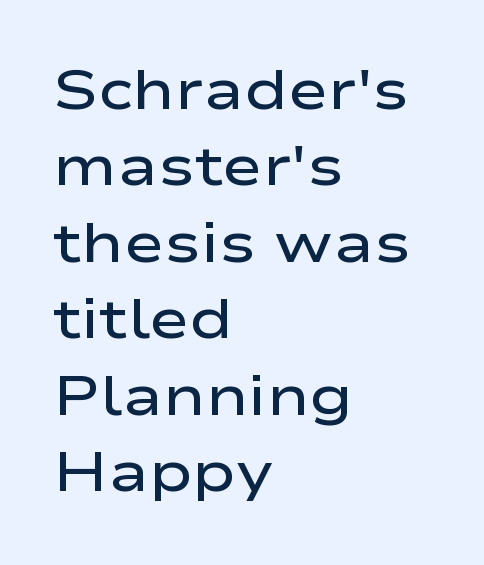
The image shows 55 px semibold, wide sans-serif type, upright; set left-aligned, normal line spacing (1.39x), normal letter spacing, not underlined; low stroke contrast and a medium x-height.
